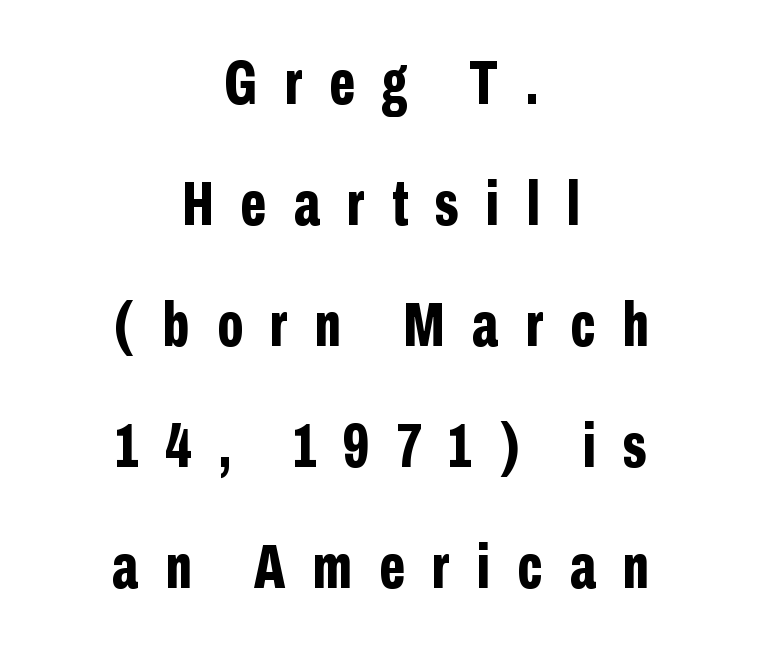
Q: Is the text bold? A: Yes.
Q: Is the text italic (slanted)? A: No, it is upright.
Q: Is the typeface a serif or a sans-serif typeface? A: Sans-serif.
Q: Is the text underlined? A: No.
Q: How is the paragraph aligned? A: Centered.
Q: Is the spacing between letters normal or unusually wide? A: Unusually wide.
Q: Is the spacing between lines tight, normal or loose? A: Loose.
Q: Width (condensed, normal, or wide)? A: Condensed.
Q: Stroke contrast? A: Low.
Q: x-height? A: Medium.
Q: Monospaced? A: No.
